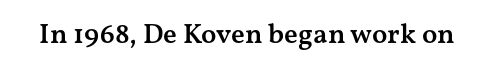
Regarding serifs, this sample has them. Posture: straight, roman, zero tilt. A semibold gives these letters moderate extra thickness, short of bold. The passage shown is not underscored anywhere. Character widths vary here, with narrow letters taking less room than wide ones. No extra tracking has been applied to these lines.
